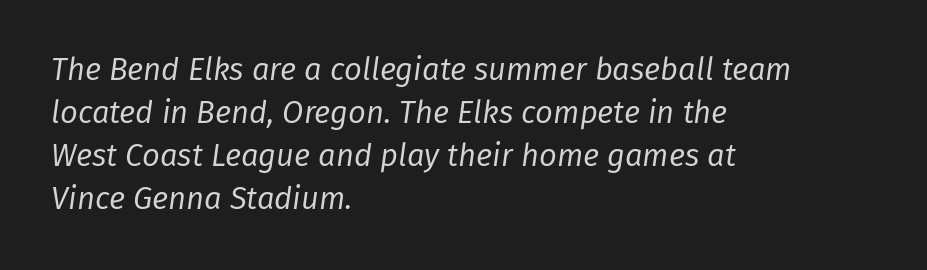
{"italic": "yes", "lean": "right", "slant_degrees": 8, "bold": "no", "weight": "regular", "width": "normal", "stroke_contrast": "low", "x_height": "medium", "monospaced": "no", "underline": "no", "align": "left", "line_spacing": "normal", "line_spacing_ratio": 1.39, "letter_spacing": "normal", "letter_spacing_em": 0.0, "glyph_px": 31}
